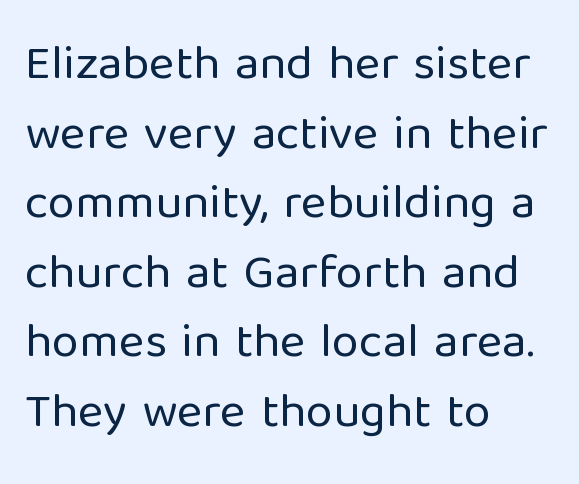
The strokes are not fattened; the text isn't bold. The rows are spaced the way most documents space them. Glyph-to-glyph distance matches everyday printed text. Does the copy run flush right? No — it runs flush left. I'd call this a sans setting — the letters go barefoot. Think of a printed novel: that variable character pitch is what you see here.
